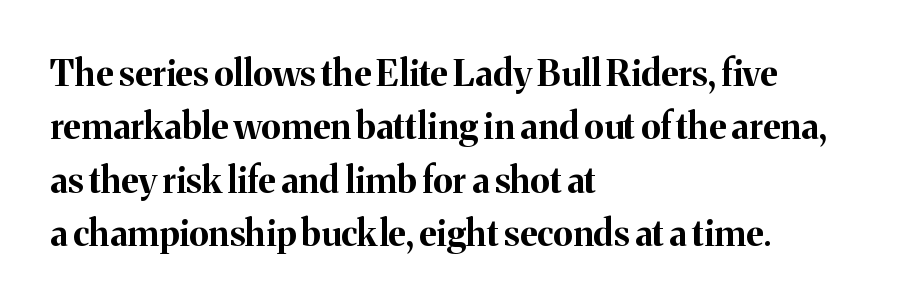
{"serif": "yes", "italic": "no", "bold": "yes", "weight": "bold", "width": "normal", "stroke_contrast": "medium", "x_height": "medium", "monospaced": "no", "underline": "no", "align": "left", "line_spacing": "normal", "line_spacing_ratio": 1.48, "letter_spacing": "normal", "letter_spacing_em": 0.0, "glyph_px": 36}
